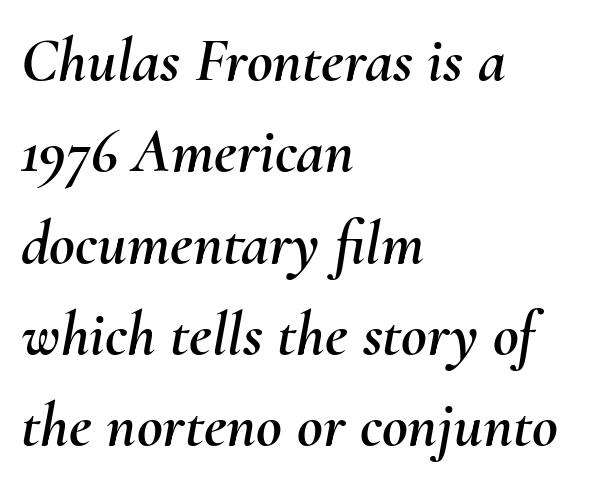
Q: Is the text italic (slanted)? A: Yes, it leans right by about 10 degrees.
Q: Is the text underlined? A: No.
Q: How is the paragraph aligned? A: Left-aligned.
Q: Is the spacing between letters normal or unusually wide? A: Normal.
Q: Is the spacing between lines tight, normal or loose? A: Normal.
Q: Width (condensed, normal, or wide)? A: Normal.
Q: Stroke contrast? A: Medium.
Q: x-height? A: Small.
Q: Monospaced? A: No.
